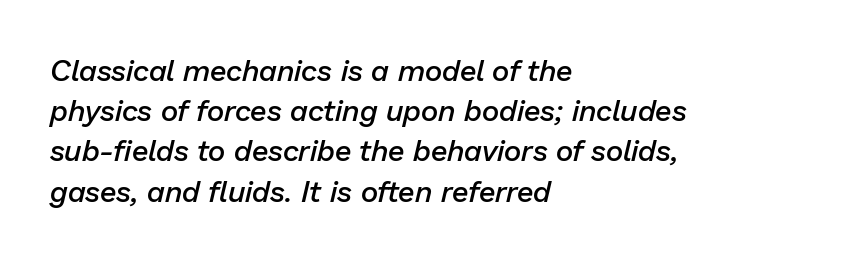
This is moderately heavy type, rendered in semibold. Successive baselines arrive at the customary interval. The face used here is rendered with its standard letterfit. Decoration check: the copy has no underline. Designer's note — italics engaged. This sample is left-justified, so line endings fall wherever the words run out.
